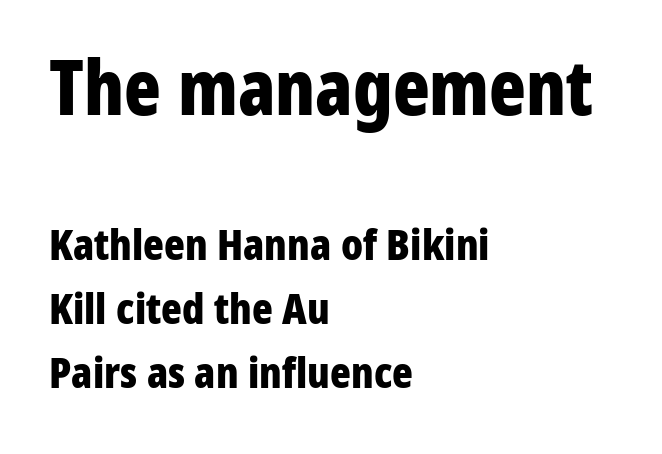
Q: Is the text bold? A: Yes.
Q: Is the text italic (slanted)? A: No, it is upright.
Q: Is the typeface a serif or a sans-serif typeface? A: Sans-serif.
Q: Is the text underlined? A: No.
Q: How is the paragraph aligned? A: Left-aligned.
Q: Is the spacing between letters normal or unusually wide? A: Normal.
Q: Is the spacing between lines tight, normal or loose? A: Normal.
Q: Which block of text is set in a larger size, the first (top) or the second (bottom)? A: The first (top) one.
Q: Width (condensed, normal, or wide)? A: Condensed.
Q: Stroke contrast? A: Low.
Q: x-height? A: Medium.
Q: Monospaced? A: No.
